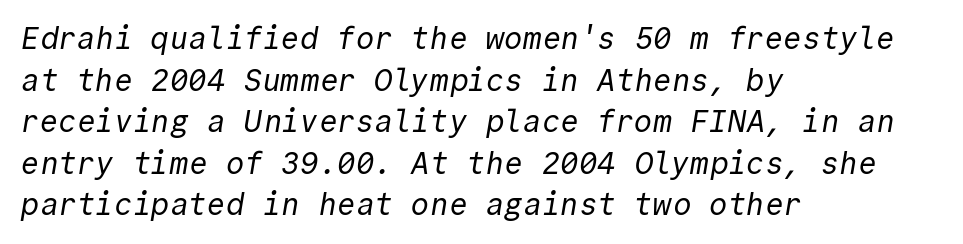
Q: Is the text bold? A: No.
Q: Is the typeface a serif or a sans-serif typeface? A: Sans-serif.
Q: Is the text underlined? A: No.
Q: How is the paragraph aligned? A: Left-aligned.
Q: Is the spacing between letters normal or unusually wide? A: Normal.
Q: Is the spacing between lines tight, normal or loose? A: Normal.
Q: Width (condensed, normal, or wide)? A: Normal.
Q: x-height? A: Medium.
Q: Monospaced? A: Yes.
